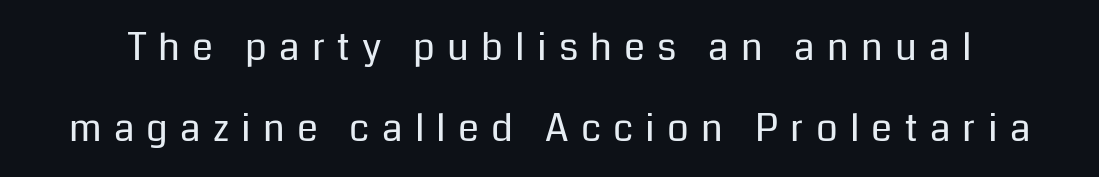
Q: Is the text bold? A: No.
Q: Is the text italic (slanted)? A: No, it is upright.
Q: Is the typeface a serif or a sans-serif typeface? A: Sans-serif.
Q: Is the text underlined? A: No.
Q: Is the spacing between letters normal or unusually wide? A: Unusually wide.
Q: Is the spacing between lines tight, normal or loose? A: Loose.
Q: Width (condensed, normal, or wide)? A: Normal.
Q: Stroke contrast? A: Low.
Q: x-height? A: Medium.
Q: Monospaced? A: No.
